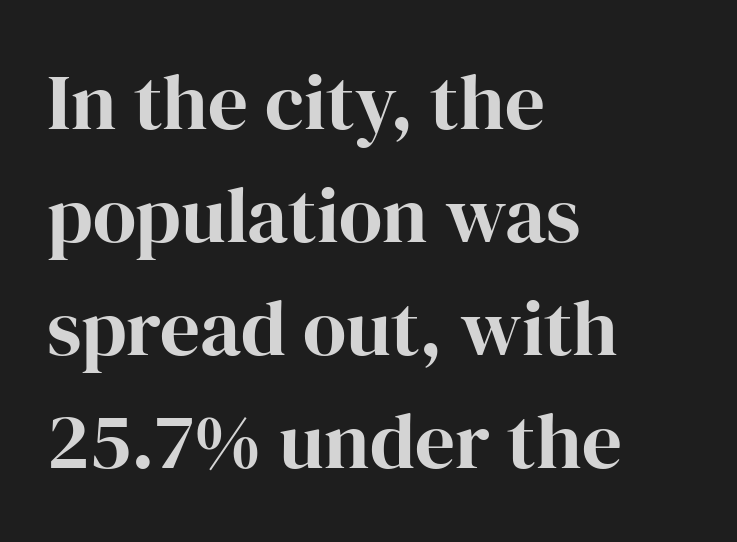
{"serif": "yes", "italic": "no", "bold": "yes", "weight": "bold", "width": "normal", "stroke_contrast": "high", "x_height": "medium", "monospaced": "no", "underline": "no", "align": "left", "line_spacing": "normal", "line_spacing_ratio": 1.43, "letter_spacing": "normal", "letter_spacing_em": 0.0, "glyph_px": 79}
